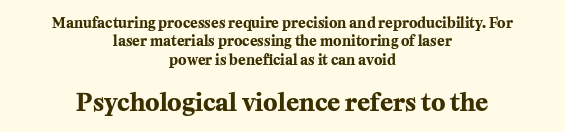
{"italic": "no", "bold": "yes", "underline": "no", "align": "center", "line_spacing": "normal", "line_spacing_ratio": 1.32, "letter_spacing": "normal", "letter_spacing_em": 0.0, "larger_block": "second", "size_ratio": 1.71, "glyph_px": 24}
